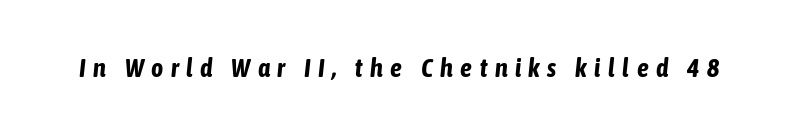
The image shows 26 px bold type, italic (leaning right); set unusually wide letter spacing (+0.29 em), not underlined.
